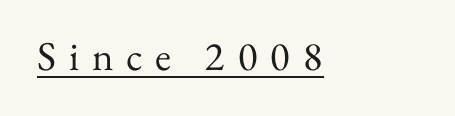
The image shows 41 px regular-weight serif type, upright; set unusually wide letter spacing (+0.31 em), underlined; medium stroke contrast and a small x-height.
